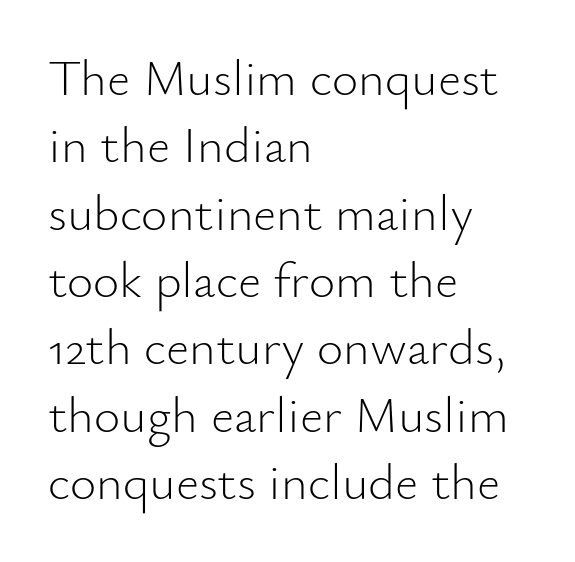
The image shows 51 px light sans-serif type, upright; set left-aligned, normal line spacing (1.32x), normal letter spacing, not underlined; low stroke contrast and a small x-height.
